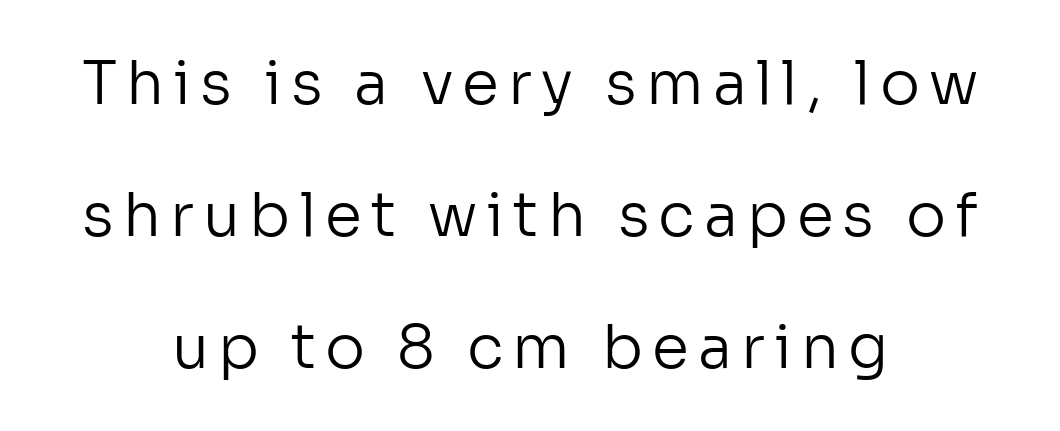
Q: Is the text bold? A: No.
Q: Is the text italic (slanted)? A: No, it is upright.
Q: Is the typeface a serif or a sans-serif typeface? A: Sans-serif.
Q: Is the text underlined? A: No.
Q: How is the paragraph aligned? A: Centered.
Q: Is the spacing between lines tight, normal or loose? A: Loose.
Q: Width (condensed, normal, or wide)? A: Normal.
Q: Stroke contrast? A: Low.
Q: x-height? A: Medium.
Q: Monospaced? A: No.
